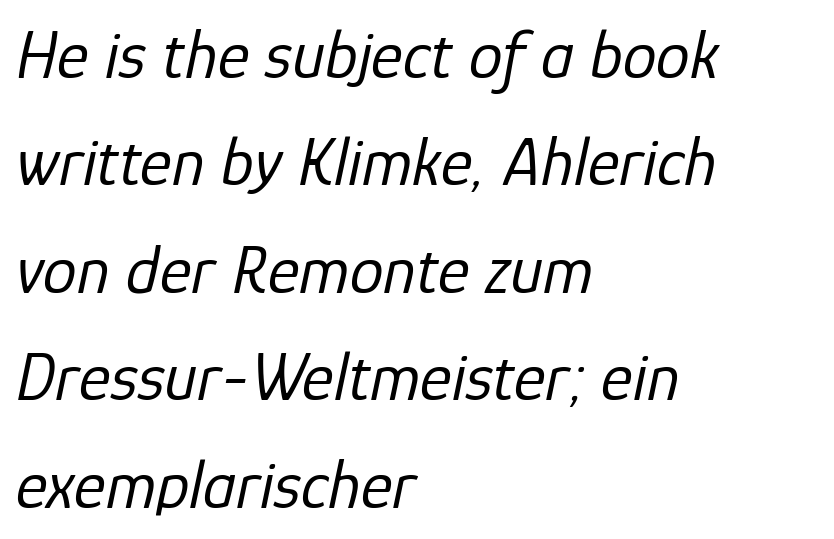
Q: Is the text bold? A: No.
Q: Is the text italic (slanted)? A: Yes, it leans right by about 12 degrees.
Q: Is the text underlined? A: No.
Q: How is the paragraph aligned? A: Left-aligned.
Q: Is the spacing between letters normal or unusually wide? A: Normal.
Q: Is the spacing between lines tight, normal or loose? A: Normal.
Q: Width (condensed, normal, or wide)? A: Normal.
Q: Stroke contrast? A: Low.
Q: x-height? A: Medium.
Q: Monospaced? A: No.
